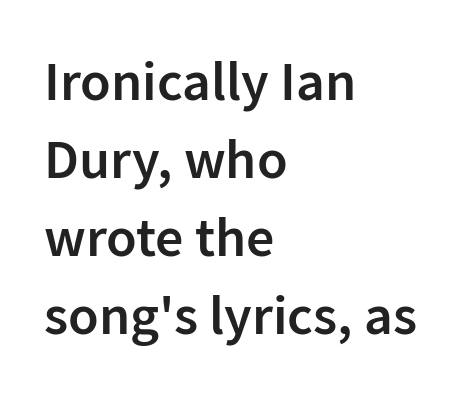
The image shows 56 px semibold sans-serif type, upright; set left-aligned, normal line spacing (1.39x), normal letter spacing, not underlined; low stroke contrast and a medium x-height.
